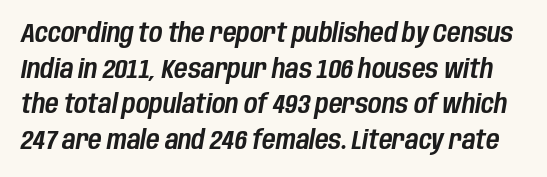
The image shows 26 px text type, italic (leaning right); set normal line spacing (1.37x), normal letter spacing, not underlined.
